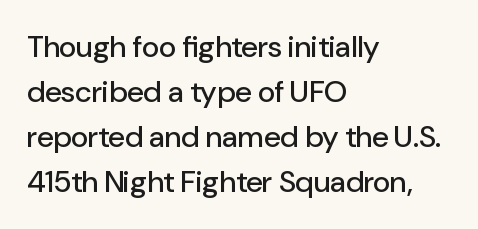
Q: Is the text italic (slanted)? A: No, it is upright.
Q: Is the typeface a serif or a sans-serif typeface? A: Sans-serif.
Q: Is the text underlined? A: No.
Q: How is the paragraph aligned? A: Left-aligned.
Q: Is the spacing between letters normal or unusually wide? A: Normal.
Q: Is the spacing between lines tight, normal or loose? A: Normal.
Q: Width (condensed, normal, or wide)? A: Normal.
Q: Stroke contrast? A: Low.
Q: x-height? A: Medium.
Q: Monospaced? A: No.
